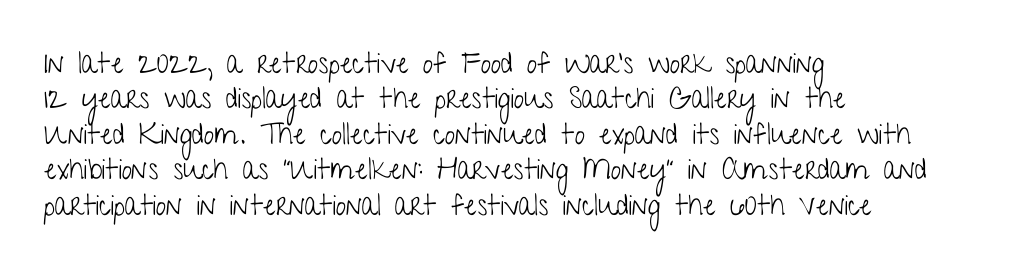
The image shows 29 px light, condensed sans-serif type, upright; set left-aligned, line spacing 1.22x, normal letter spacing, not underlined; low stroke contrast and a medium x-height.
